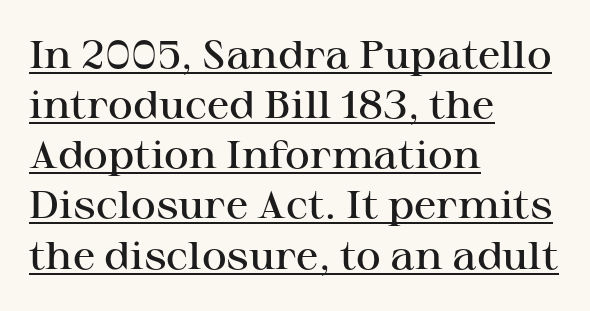
The image shows 38 px semibold, wide serif type, upright; set left-aligned, normal line spacing (1.32x), normal letter spacing, underlined; high stroke contrast and a medium x-height.
